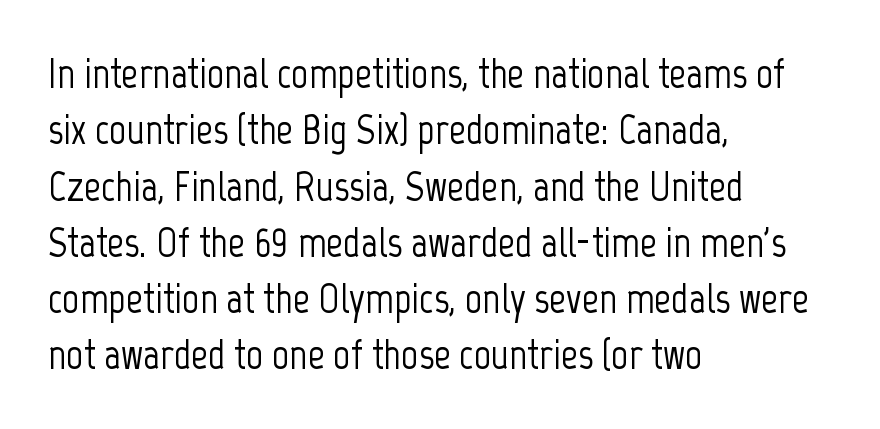
The rows are spaced the way most documents space them. Look at the tracking — it's just the regular setting, nothing added. Typographically, this falls in the sans-serif category. Is this a fixed-width face? No — the glyphs have proportional, varying widths. The lines in this sample share a left origin and differ only in where they stop.
